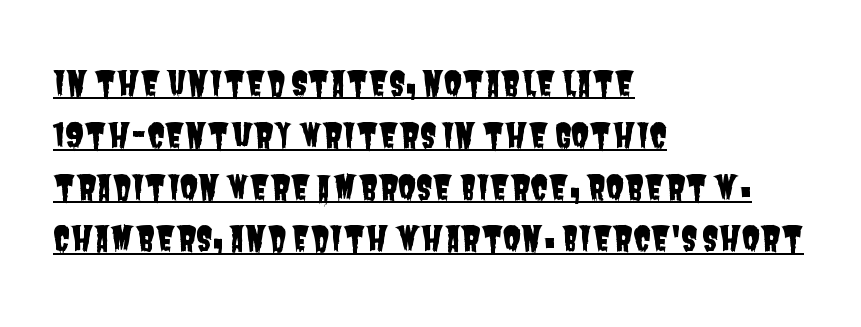
This sample is left-justified, so line endings fall wherever the words run out. The designer went with a sans here, leaving each stem footless. The rendering keeps characters at their native spacing. This sample has the flowing, uneven cadence of proportional lettering. A baseline rule has been typeset under these characters.
